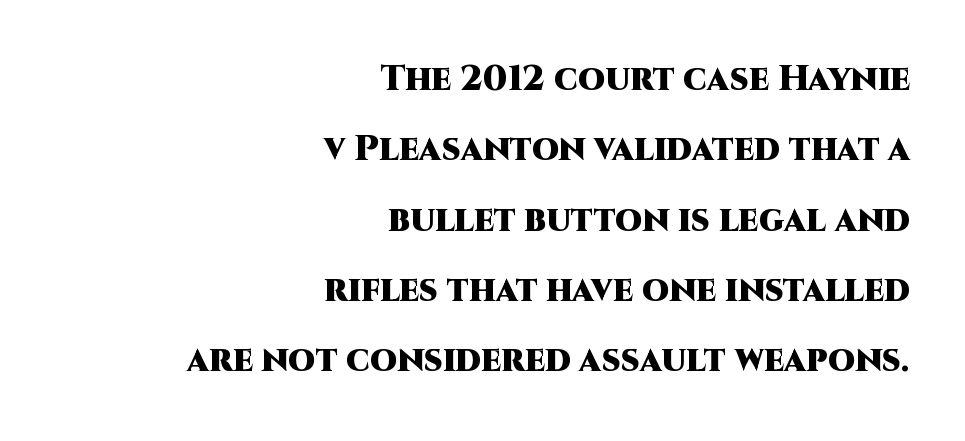
The image shows 35 px heavy sans-serif type, upright; set right-aligned, loose line spacing (2.01x), normal letter spacing, not underlined; high stroke contrast and a large x-height.
